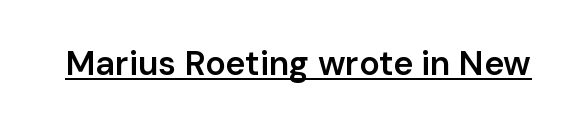
Is this a fixed-width face? No — the glyphs have proportional, varying widths. Nope, not italic — everything's standing straight. The passage shown is underscored from start to finish. Does the weight exceed regular? Yes, but only to semibold. Look at the bottom of the vertical strokes: they stop flat, with no serifs. The gaps between neighbouring characters are ordinary and unremarkable.
